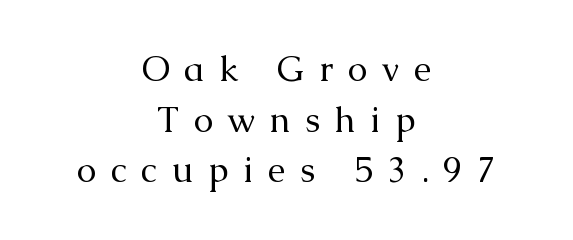
Underline: absent. In terms of posture, this sample is upright. One-word summary of the alignment: center. Each letter's strokes conclude with small projecting serifs.
